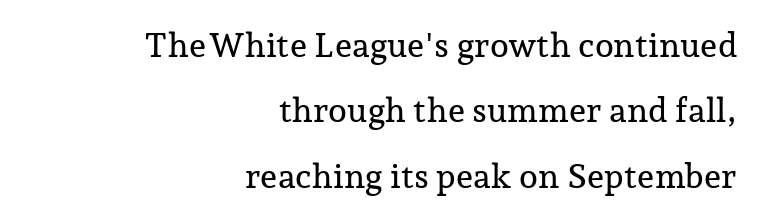
Unlike italic type, these characters show no tilt at all. I'd call this a serif setting — the letters wear small feet. This sample has the flowing, uneven cadence of proportional lettering. Where is the straight margin? On the right. The specimen omits any rule beneath the text block's lines. Quick note: interline space is abundant.
